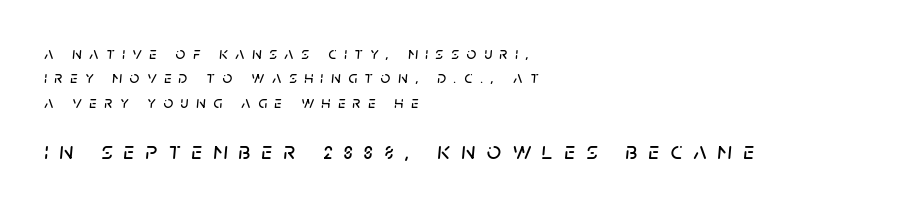
{"italic": "yes", "lean": "right", "slant_degrees": 5, "underline": "no", "align": "left", "line_spacing": "normal", "line_spacing_ratio": 1.43, "letter_spacing": "wide", "letter_spacing_em": 0.45, "larger_block": "second", "size_ratio": 1.47, "glyph_px": 25}
